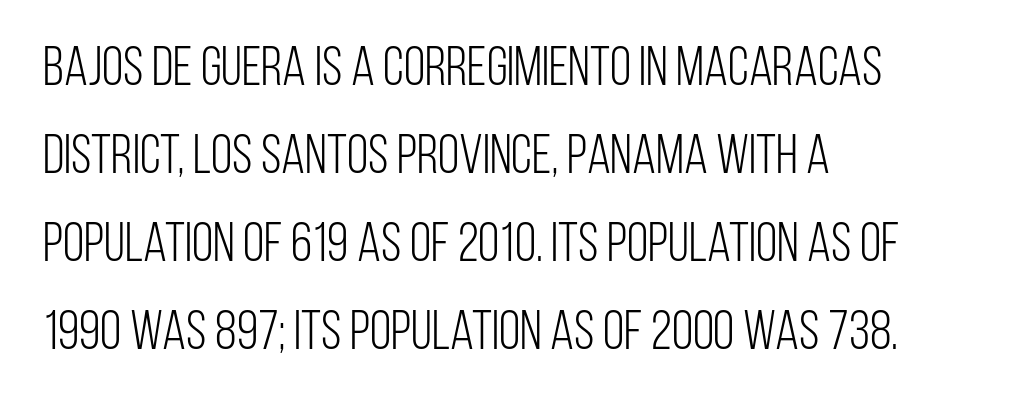
Quick note: not italic, upright. Words float on clear page, feet unadorned. Is this a fixed-width face? No — the glyphs have proportional, varying widths. Weight: regular or lighter.
